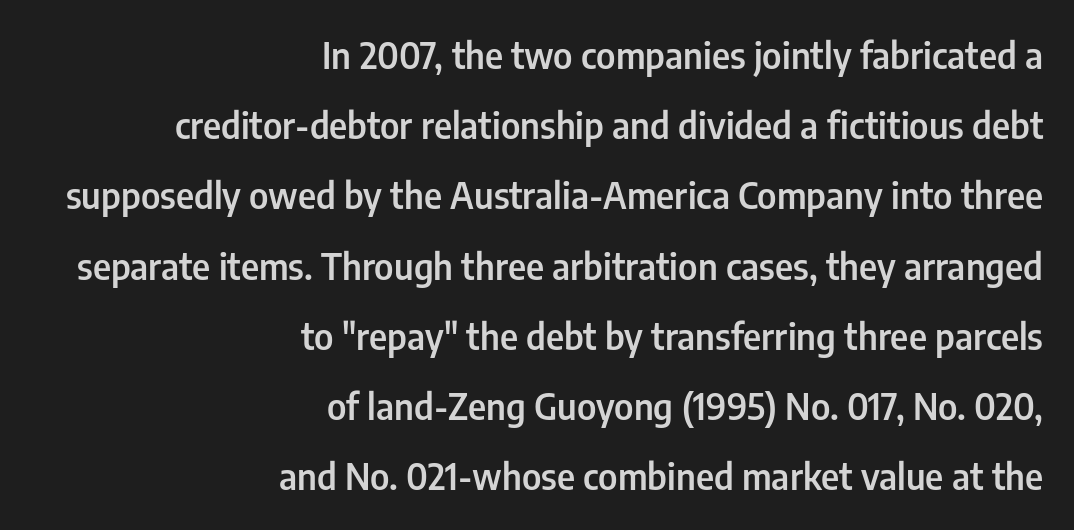
The image shows 36 px semibold, condensed sans-serif type, upright; set right-aligned, loose line spacing (1.95x), normal letter spacing, not underlined; low stroke contrast and a medium x-height.
